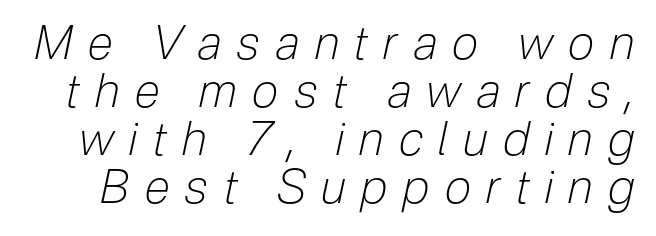
This block would grow much taller if given ordinary leading; it's compressed now. Anything drawn beneath the words? Only blank space. The letters are slanted; this is an italic face. Note the varied advance widths — an 'i' is clearly narrower than an 'm'. The characters are drawn with everyday or finer stroke widths. Between one letter and the next there's a generous, obvious gap.
